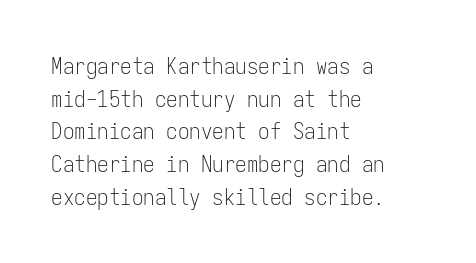
Characters follow at the spacing the type designer built in. The letterforms sit at book weight or below. Rendered with straight, roman letterforms. The rows are spaced the way most documents space them. The strip under each line holds only bare page.
